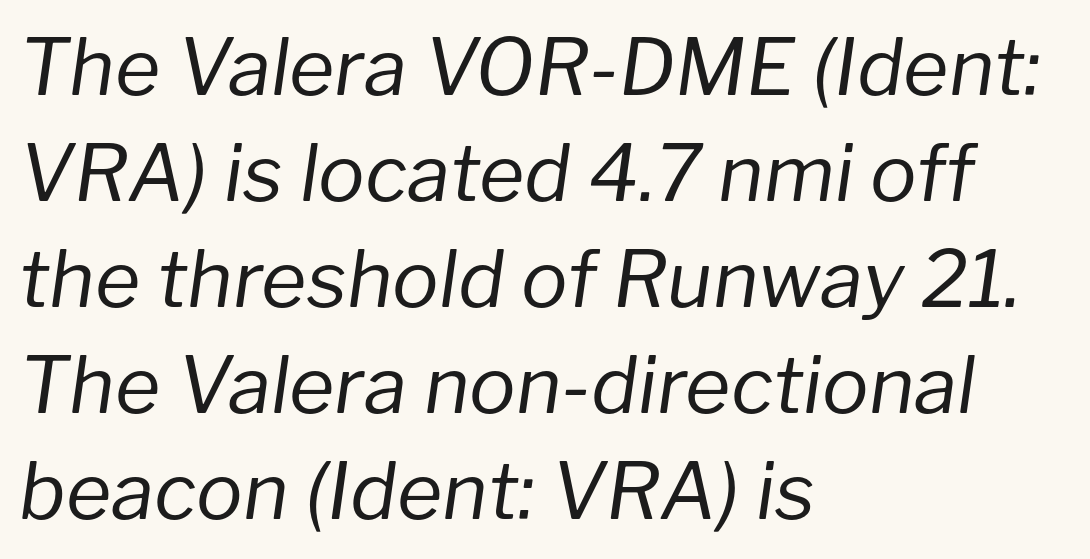
The image shows 78 px regular-weight type, italic (leaning right); set left-aligned, normal line spacing (1.36x), normal letter spacing, not underlined; low stroke contrast and a medium x-height.
